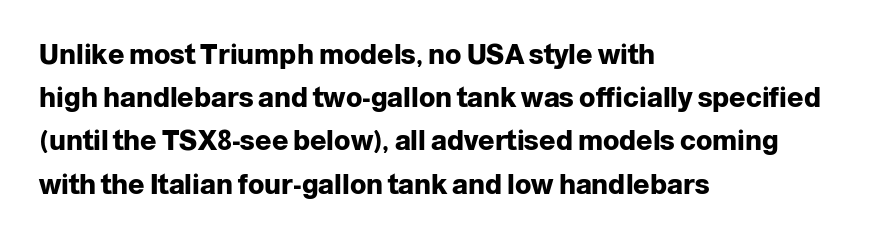
Q: Is the text bold? A: Yes.
Q: Is the text italic (slanted)? A: No, it is upright.
Q: Is the text underlined? A: No.
Q: How is the paragraph aligned? A: Left-aligned.
Q: Is the spacing between letters normal or unusually wide? A: Normal.
Q: Is the spacing between lines tight, normal or loose? A: Normal.
